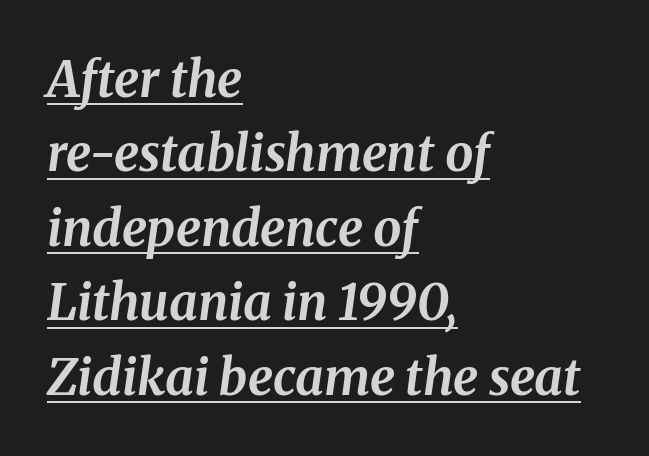
The image shows 50 px bold type, italic (leaning right); set left-aligned, normal line spacing (1.49x), normal letter spacing, underlined; medium stroke contrast and a medium x-height.
